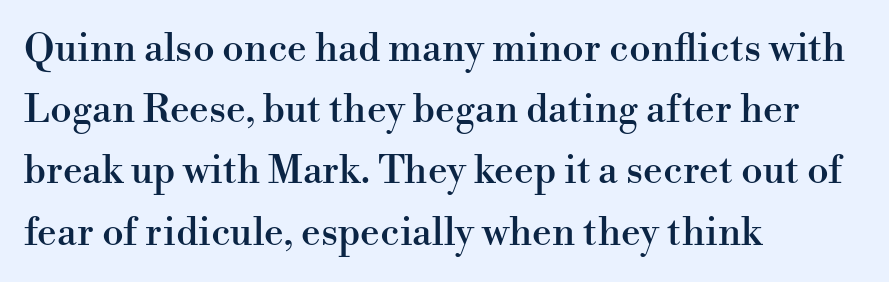
Posture: upright roman. The type family on display is of the serif kind. All the whitespace from short lines collects on the right. Plain, unruled lines of type. Is this a fixed-width face? No — the glyphs have proportional, varying widths.
